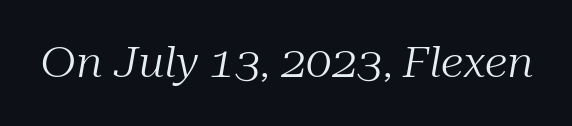
{"serif": "yes", "italic": "yes", "lean": "right", "slant_degrees": 10, "bold": "no", "weight": "regular", "width": "normal", "stroke_contrast": "medium", "x_height": "medium", "monospaced": "no", "underline": "no", "letter_spacing": "normal", "letter_spacing_em": 0.0, "glyph_px": 41}
